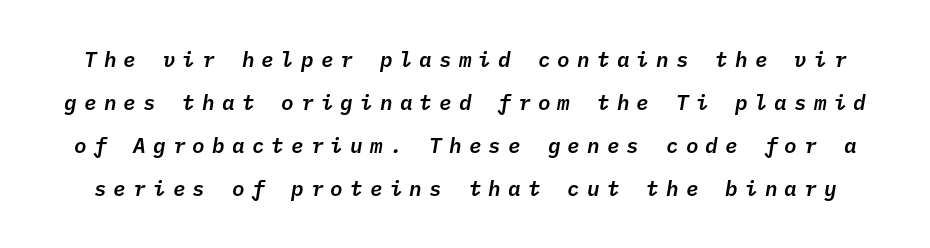
You could only call the tracking loose — the letters float apart. Tall strokes in this sample are angled rather than plumb. Leading: increased. Underline: absent.
